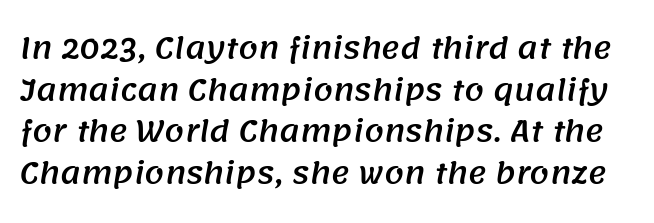
The image shows 28 px sans-serif type; set normal line spacing (1.49x), normal letter spacing, not underlined; medium stroke contrast and a large x-height.
